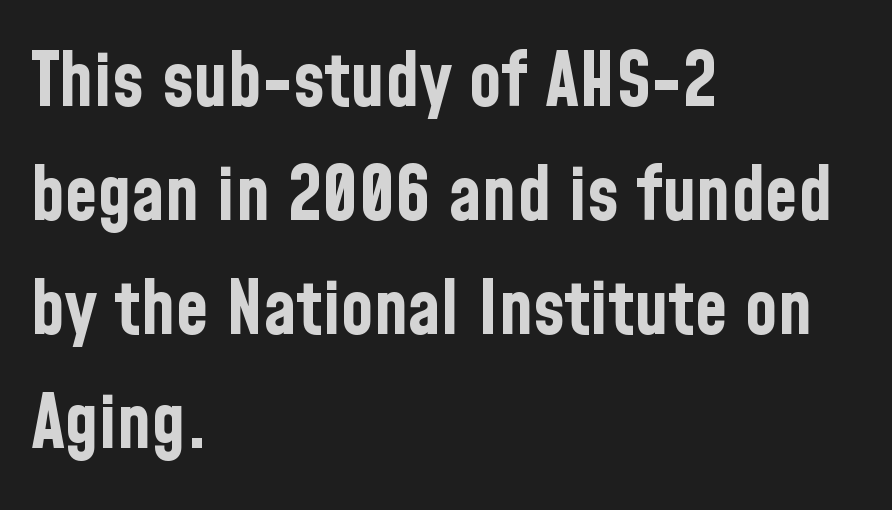
{"serif": "no", "italic": "no", "bold": "yes", "weight": "bold", "width": "condensed", "stroke_contrast": "low", "x_height": "medium", "monospaced": "no", "underline": "no", "align": "left", "line_spacing": "normal", "line_spacing_ratio": 1.52, "letter_spacing": "normal", "letter_spacing_em": 0.0, "glyph_px": 75}
